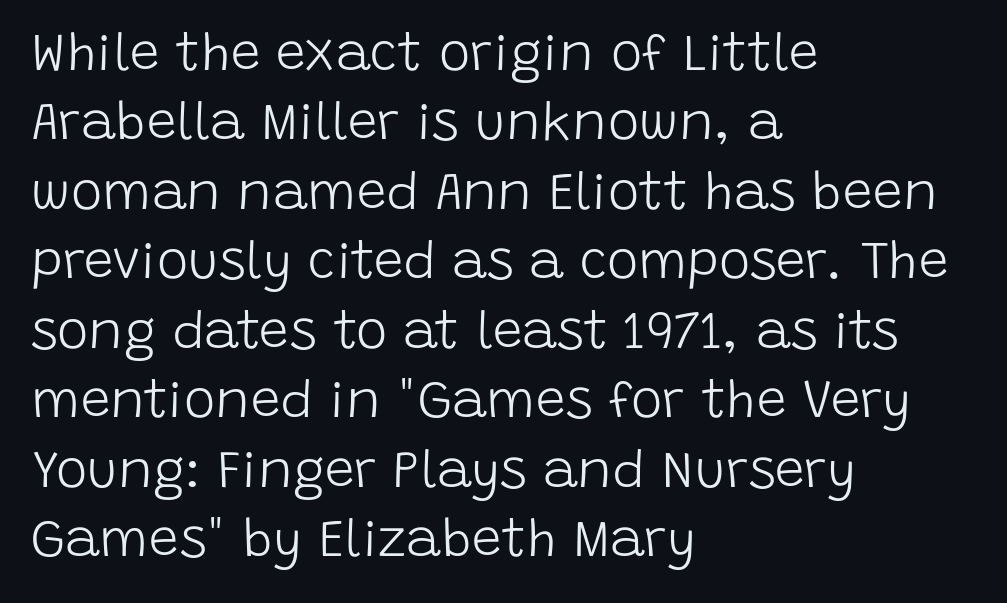
The image shows 53 px light sans-serif type, upright; set left-aligned, normal line spacing (1.31x), normal letter spacing, not underlined; low stroke contrast and a large x-height.
